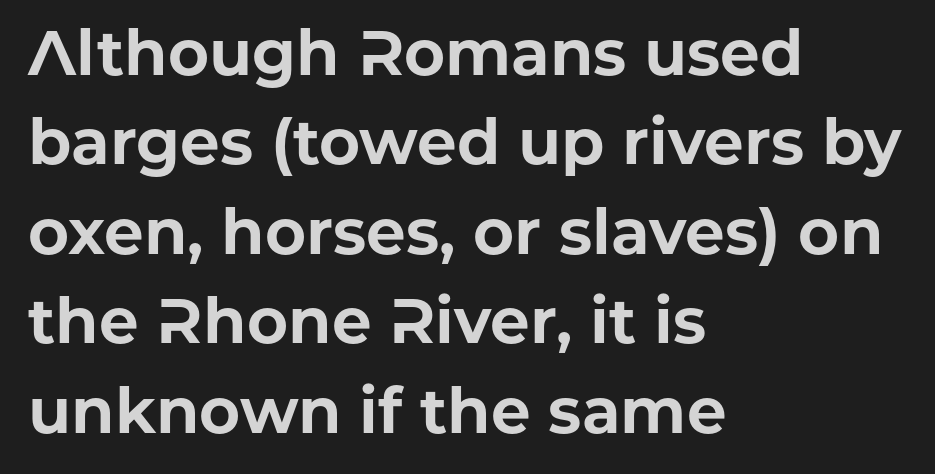
Q: Is the text bold? A: Yes.
Q: Is the text italic (slanted)? A: No, it is upright.
Q: Is the typeface a serif or a sans-serif typeface? A: Sans-serif.
Q: Is the text underlined? A: No.
Q: How is the paragraph aligned? A: Left-aligned.
Q: Is the spacing between letters normal or unusually wide? A: Normal.
Q: Is the spacing between lines tight, normal or loose? A: Normal.
Q: Width (condensed, normal, or wide)? A: Normal.
Q: Stroke contrast? A: Low.
Q: x-height? A: Medium.
Q: Monospaced? A: No.
